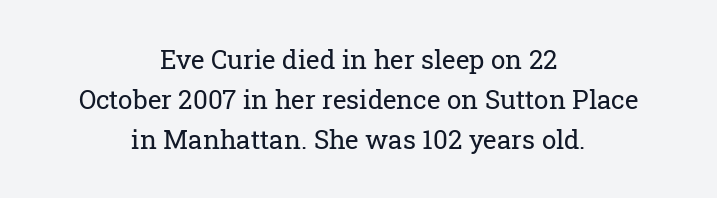
{"italic": "no", "bold": "no", "underline": "no", "align": "center", "line_spacing": "normal", "line_spacing_ratio": 1.53, "letter_spacing": "normal", "letter_spacing_em": 0.0, "glyph_px": 26}
